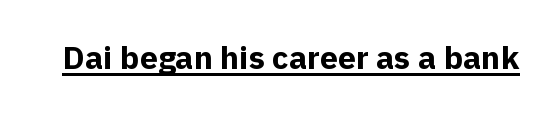
Q: Is the text bold? A: Yes.
Q: Is the text italic (slanted)? A: No, it is upright.
Q: Is the typeface a serif or a sans-serif typeface? A: Sans-serif.
Q: Is the text underlined? A: Yes.
Q: Is the spacing between letters normal or unusually wide? A: Normal.
Q: Width (condensed, normal, or wide)? A: Normal.
Q: x-height? A: Medium.
Q: Monospaced? A: No.
